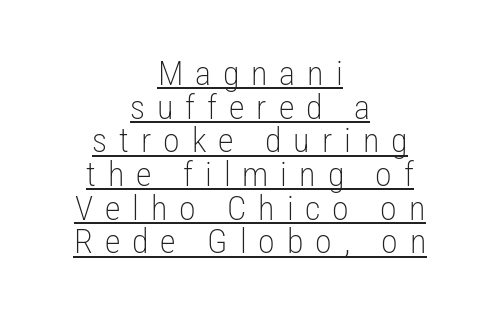
The image shows 34 px light, condensed sans-serif type, upright; set centered, tight line spacing (0.99x), unusually wide letter spacing (+0.35 em), underlined; low stroke contrast and a medium x-height.
